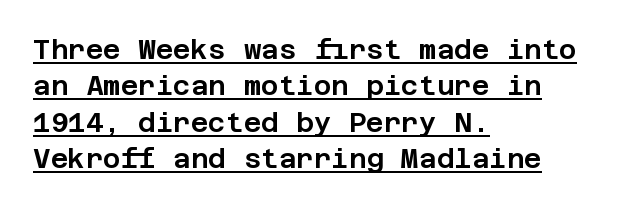
The lines are quadded left. If you drew a line through each stem, it would be perfectly vertical. Compared with typical body copy, the letter spacing here is the same. Vertically, the passage feels balanced, rows spaced as you'd expect.
